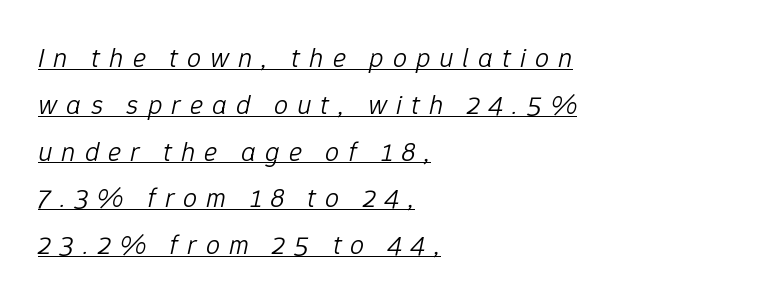
{"italic": "yes", "lean": "right", "slant_degrees": 12, "bold": "no", "weight": "light", "width": "normal", "stroke_contrast": "low", "x_height": "medium", "monospaced": "no", "underline": "yes", "align": "left", "line_spacing": "normal", "line_spacing_ratio": 1.67, "letter_spacing": "wide", "letter_spacing_em": 0.32, "glyph_px": 28}
